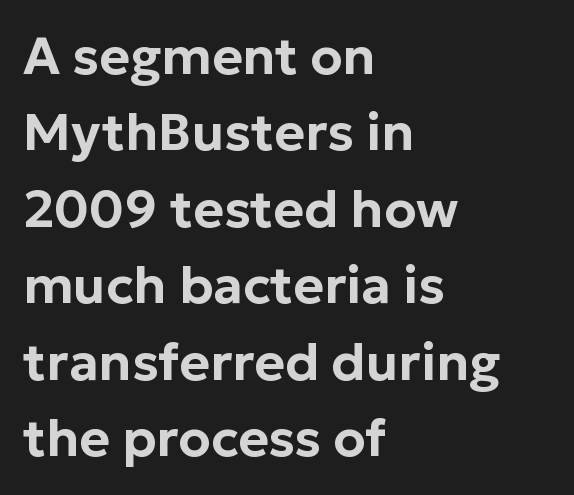
Q: Is the text italic (slanted)? A: No, it is upright.
Q: Is the typeface a serif or a sans-serif typeface? A: Sans-serif.
Q: Is the text underlined? A: No.
Q: How is the paragraph aligned? A: Left-aligned.
Q: Is the spacing between letters normal or unusually wide? A: Normal.
Q: Is the spacing between lines tight, normal or loose? A: Normal.
Q: Width (condensed, normal, or wide)? A: Normal.
Q: Stroke contrast? A: Low.
Q: x-height? A: Medium.
Q: Monospaced? A: No.
